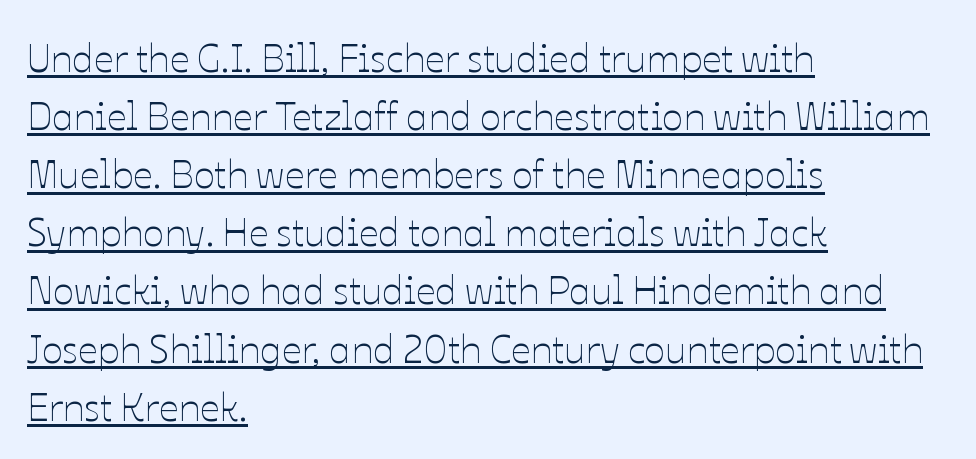
Q: Is the text bold? A: No.
Q: Is the text italic (slanted)? A: No, it is upright.
Q: Is the text underlined? A: Yes.
Q: How is the paragraph aligned? A: Left-aligned.
Q: Is the spacing between letters normal or unusually wide? A: Normal.
Q: Is the spacing between lines tight, normal or loose? A: Normal.
Q: Width (condensed, normal, or wide)? A: Normal.
Q: Stroke contrast? A: Low.
Q: x-height? A: Medium.
Q: Monospaced? A: No.
